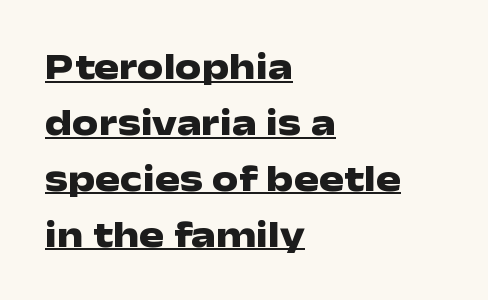
A dark, heavy texture on the line: the type is bold. The face used here is rendered with its standard letterfit. Varying glyph widths throughout — classic text-font behaviour. The face used here appears with an underline applied.
